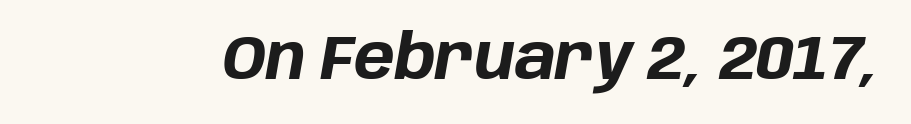
The image shows 61 px bold type, italic (leaning right); set normal letter spacing, not underlined; low stroke contrast and a large x-height.
